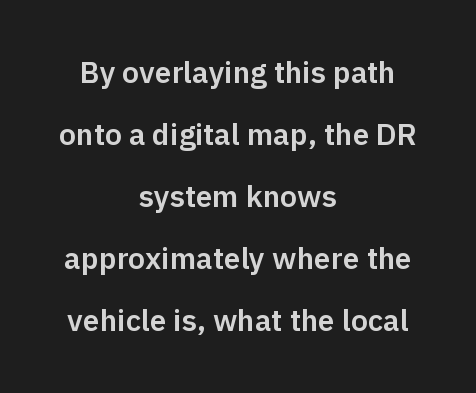
Q: Is the text italic (slanted)? A: No, it is upright.
Q: Is the typeface a serif or a sans-serif typeface? A: Sans-serif.
Q: Is the text underlined? A: No.
Q: How is the paragraph aligned? A: Centered.
Q: Is the spacing between letters normal or unusually wide? A: Normal.
Q: Is the spacing between lines tight, normal or loose? A: Loose.
Q: Width (condensed, normal, or wide)? A: Normal.
Q: Stroke contrast? A: Low.
Q: x-height? A: Medium.
Q: Monospaced? A: No.
